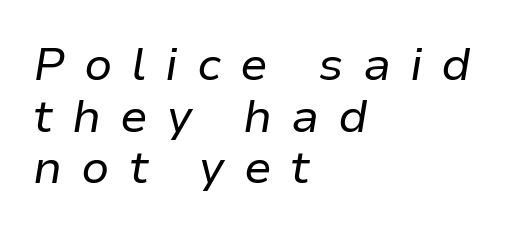
Q: Is the text bold? A: No.
Q: Is the text italic (slanted)? A: Yes, it leans right by about 9 degrees.
Q: Is the text underlined? A: No.
Q: How is the paragraph aligned? A: Left-aligned.
Q: Is the spacing between letters normal or unusually wide? A: Unusually wide.
Q: Is the spacing between lines tight, normal or loose? A: Tight.
Q: Width (condensed, normal, or wide)? A: Normal.
Q: Stroke contrast? A: Low.
Q: x-height? A: Medium.
Q: Monospaced? A: No.
